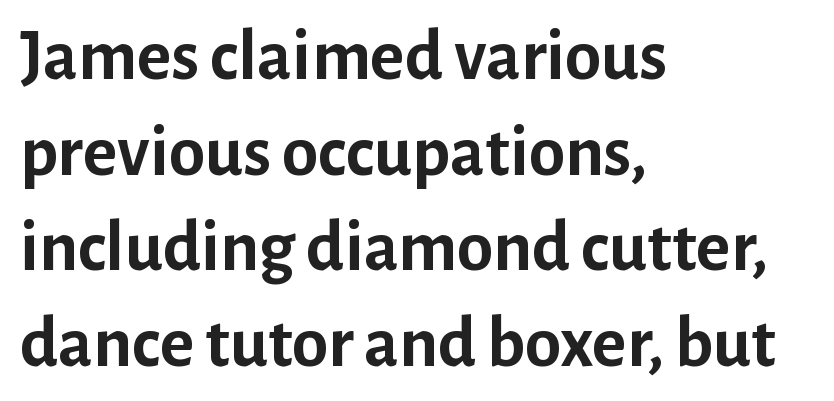
{"serif": "no", "italic": "no", "bold": "yes", "weight": "semibold", "width": "normal", "stroke_contrast": "low", "x_height": "medium", "monospaced": "no", "underline": "no", "align": "left", "line_spacing": "normal", "line_spacing_ratio": 1.31, "letter_spacing": "normal", "letter_spacing_em": 0.0, "glyph_px": 73}
